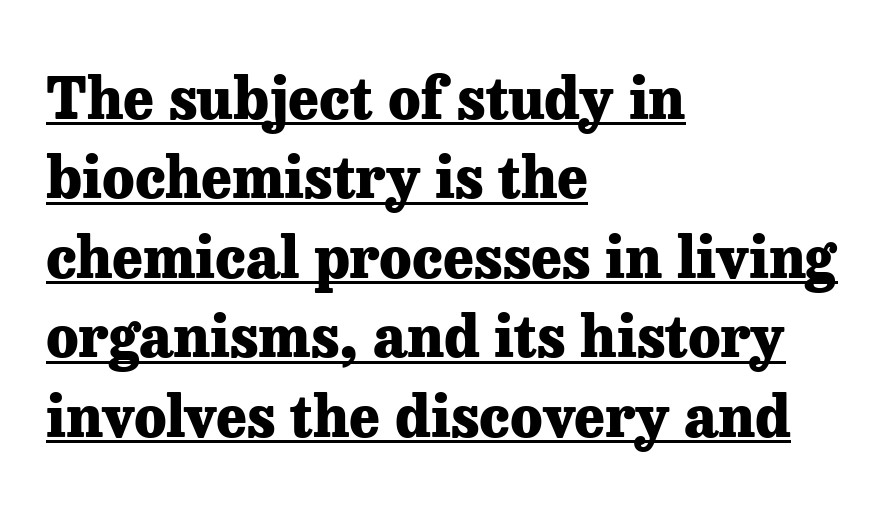
This block has exactly the height ordinary leading produces. Italic: no, the glyphs are upright roman. The text was rendered using a seriffed face with decorative stroke endings. Notice how a bar underscores the lettering throughout.
